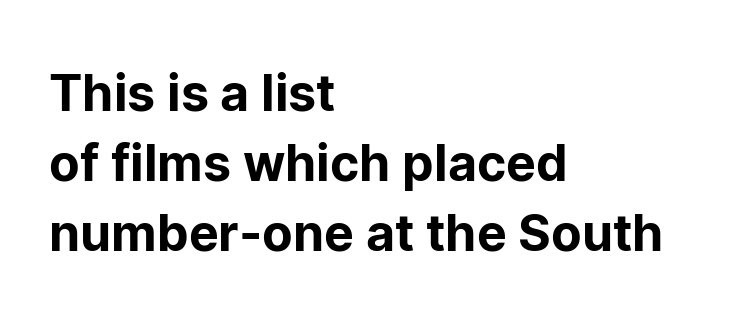
{"serif": "no", "italic": "no", "width": "normal", "stroke_contrast": "low", "x_height": "medium", "monospaced": "no", "underline": "no", "align": "left", "line_spacing": "normal", "line_spacing_ratio": 1.4, "letter_spacing": "normal", "letter_spacing_em": 0.0, "glyph_px": 50}
